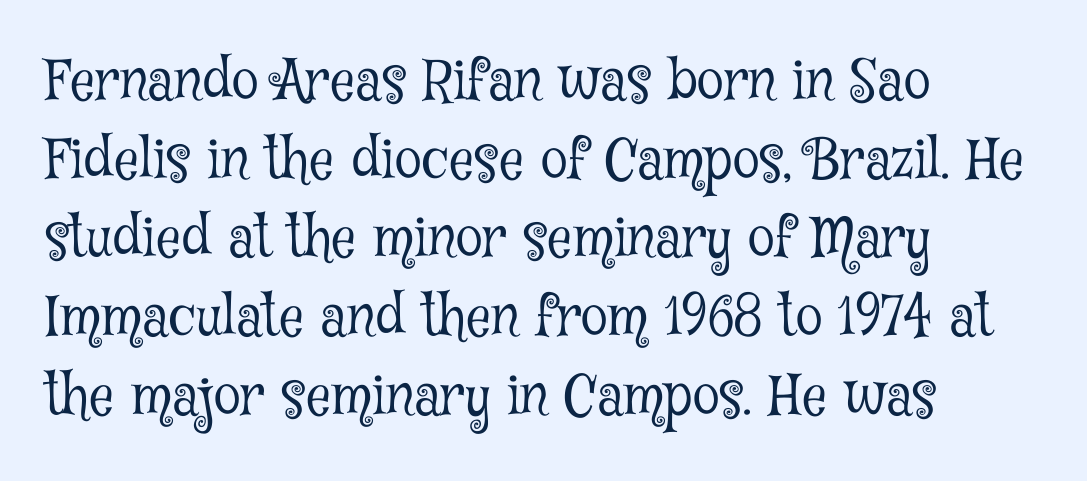
{"serif": "yes", "italic": "no", "bold": "no", "weight": "light", "width": "condensed", "stroke_contrast": "low", "x_height": "medium", "monospaced": "no", "underline": "no", "align": "left", "line_spacing": "normal", "line_spacing_ratio": 1.43, "letter_spacing": "normal", "letter_spacing_em": 0.0, "glyph_px": 55}
